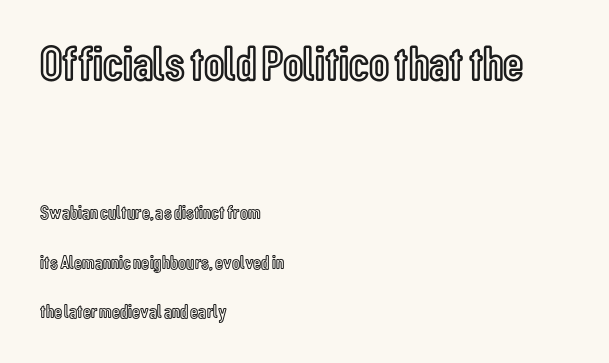
The image shows 50 px condensed type, upright; set left-aligned, loose line spacing (2.47x), normal letter spacing, not underlined; the first (top) block is 2.5x larger; a medium x-height.
